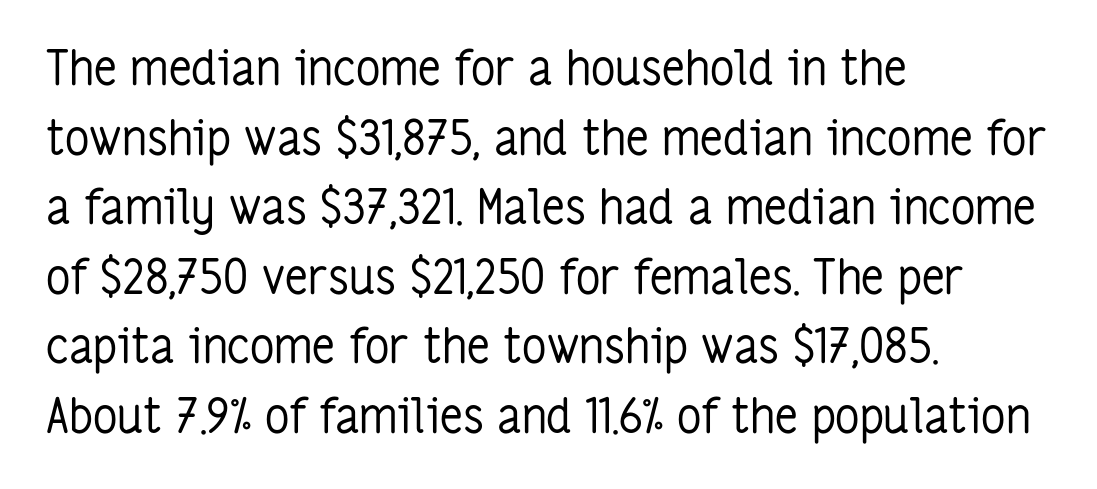
The image shows 48 px regular-weight, condensed sans-serif type, upright; set left-aligned, normal line spacing (1.45x), normal letter spacing, not underlined; low stroke contrast and a medium x-height.
